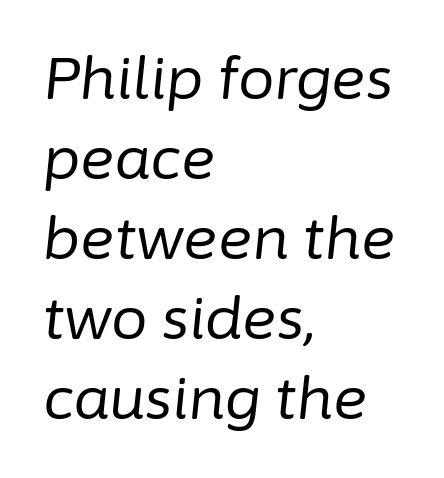
{"italic": "yes", "lean": "right", "slant_degrees": 6, "bold": "no", "weight": "regular", "width": "normal", "stroke_contrast": "low", "x_height": "medium", "monospaced": "no", "underline": "no", "align": "left", "line_spacing": "normal", "line_spacing_ratio": 1.38, "letter_spacing": "normal", "letter_spacing_em": 0.0, "glyph_px": 58}
